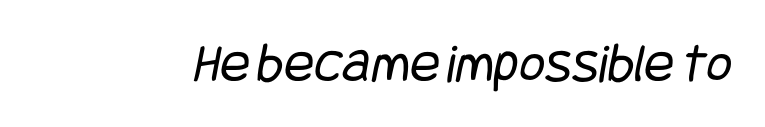
{"serif": "no", "bold": "no", "weight": "regular", "width": "condensed", "stroke_contrast": "low", "x_height": "large", "underline": "no", "letter_spacing": "normal", "letter_spacing_em": 0.0, "glyph_px": 56}
